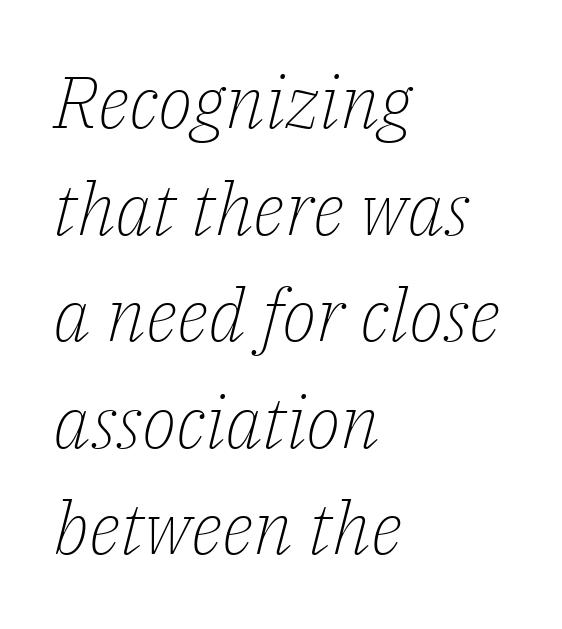
The letters advance in unequal steps, a hallmark of proportional type. The tracking reads as untouched default to a designer's eye. The whole block is typeset with a tilt. Honestly, the row spacing looks completely unremarkable.
